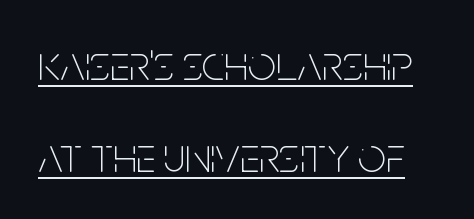
Q: Is the text bold? A: No.
Q: Is the text italic (slanted)? A: No, it is upright.
Q: Is the typeface a serif or a sans-serif typeface? A: Sans-serif.
Q: Is the text underlined? A: Yes.
Q: Is the spacing between letters normal or unusually wide? A: Normal.
Q: Width (condensed, normal, or wide)? A: Condensed.
Q: Stroke contrast? A: Low.
Q: x-height? A: Large.
Q: Monospaced? A: No.
